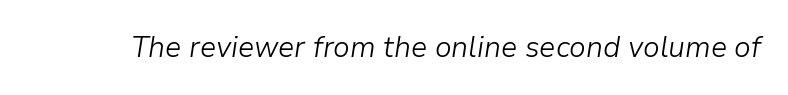
{"italic": "yes", "lean": "right", "slant_degrees": 9, "bold": "no", "weight": "light", "width": "normal", "stroke_contrast": "low", "x_height": "medium", "monospaced": "no", "underline": "no", "letter_spacing": "normal", "letter_spacing_em": 0.0, "glyph_px": 29}
